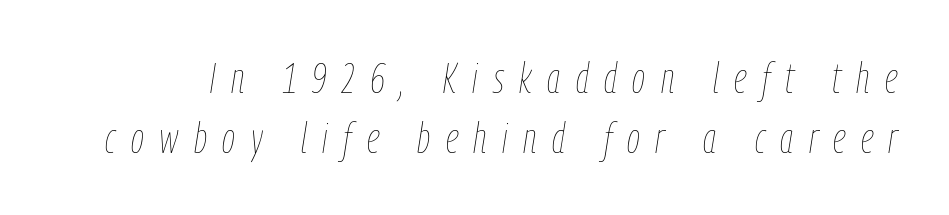
Q: Is the text bold? A: No.
Q: Is the text italic (slanted)? A: Yes, it leans right by about 9 degrees.
Q: Is the text underlined? A: No.
Q: Is the spacing between letters normal or unusually wide? A: Unusually wide.
Q: Is the spacing between lines tight, normal or loose? A: Normal.
Q: Width (condensed, normal, or wide)? A: Condensed.
Q: Stroke contrast? A: Low.
Q: x-height? A: Medium.
Q: Monospaced? A: No.
